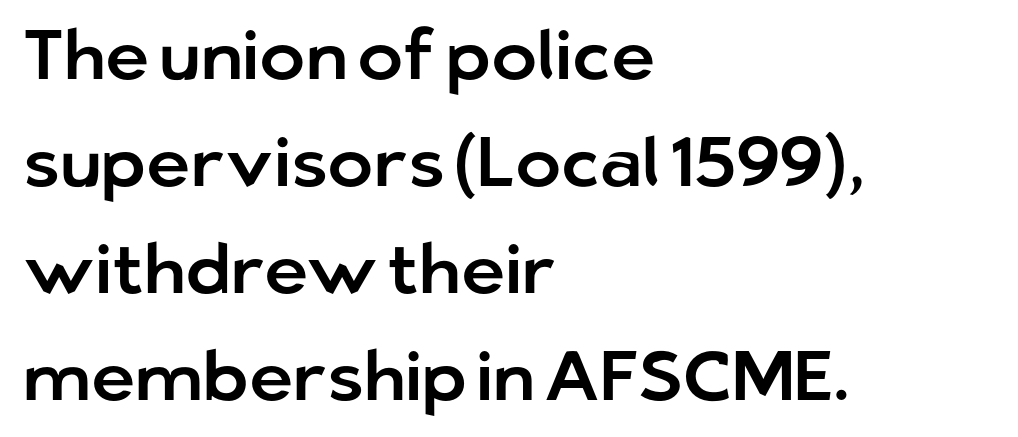
The image shows 69 px sans-serif type, upright; set left-aligned, normal line spacing (1.55x), normal letter spacing, not underlined; low stroke contrast and a medium x-height.
